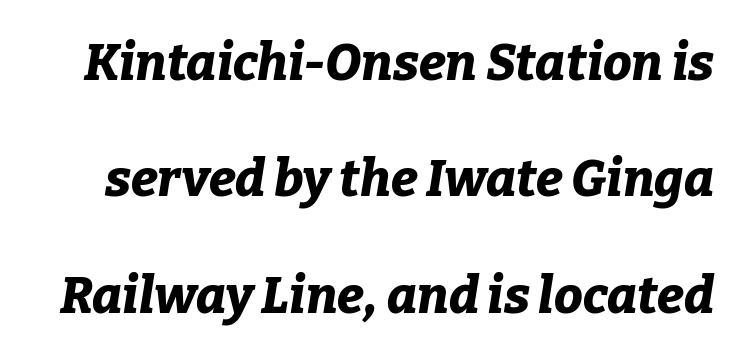
{"italic": "yes", "lean": "right", "slant_degrees": 9, "bold": "yes", "weight": "bold", "width": "normal", "stroke_contrast": "low", "x_height": "medium", "monospaced": "no", "underline": "no", "line_spacing": "loose", "line_spacing_ratio": 2.28, "letter_spacing": "normal", "letter_spacing_em": 0.0, "glyph_px": 51}
